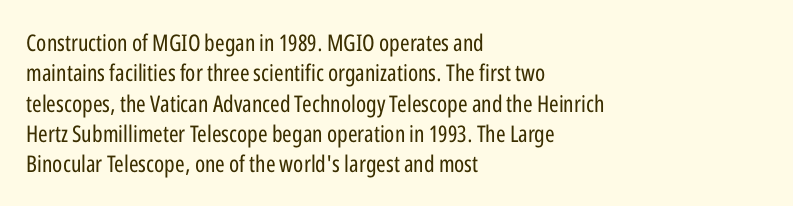
The space directly below the letters is spotless. Caption: standard tracking, unaltered. Vertically, the passage feels balanced, rows spaced as you'd expect. Does the lettering tilt? It doesn't — this is upright.
